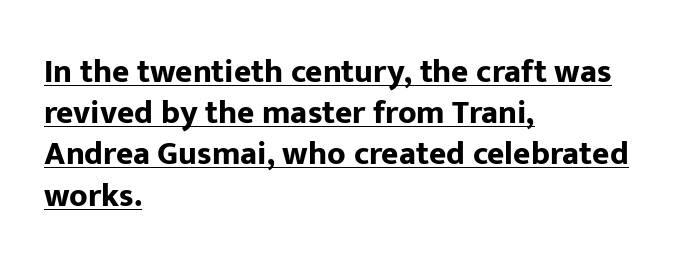
The image shows 33 px bold sans-serif type, upright; set left-aligned, normal line spacing (1.25x), normal letter spacing, underlined; low stroke contrast and a medium x-height.
